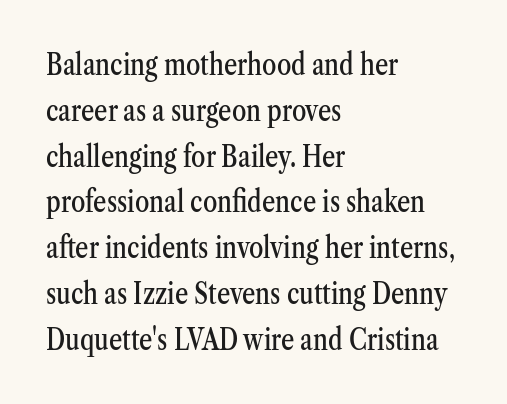
{"serif": "yes", "italic": "no", "width": "condensed", "stroke_contrast": "medium", "x_height": "medium", "monospaced": "no", "underline": "no", "align": "left", "line_spacing": "normal", "line_spacing_ratio": 1.58, "letter_spacing": "normal", "letter_spacing_em": 0.0, "glyph_px": 29}
